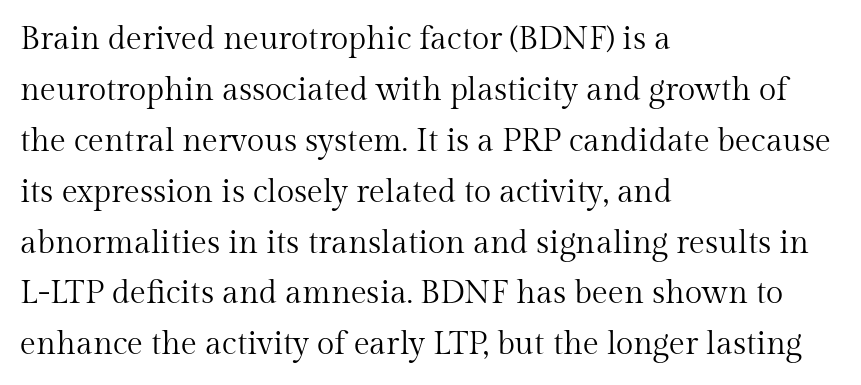
The image shows 32 px regular-weight serif type, upright; set left-aligned, normal line spacing (1.59x), normal letter spacing, not underlined; medium stroke contrast and a medium x-height.
